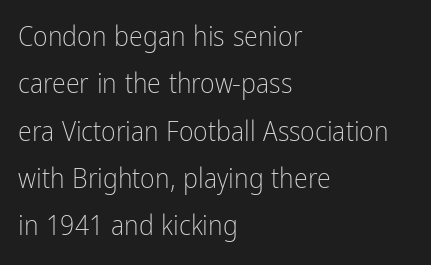
{"serif": "no", "italic": "no", "bold": "no", "weight": "light", "width": "condensed", "stroke_contrast": "low", "x_height": "medium", "monospaced": "no", "underline": "no", "align": "left", "line_spacing": "normal", "line_spacing_ratio": 1.69, "letter_spacing": "normal", "letter_spacing_em": 0.0, "glyph_px": 28}
